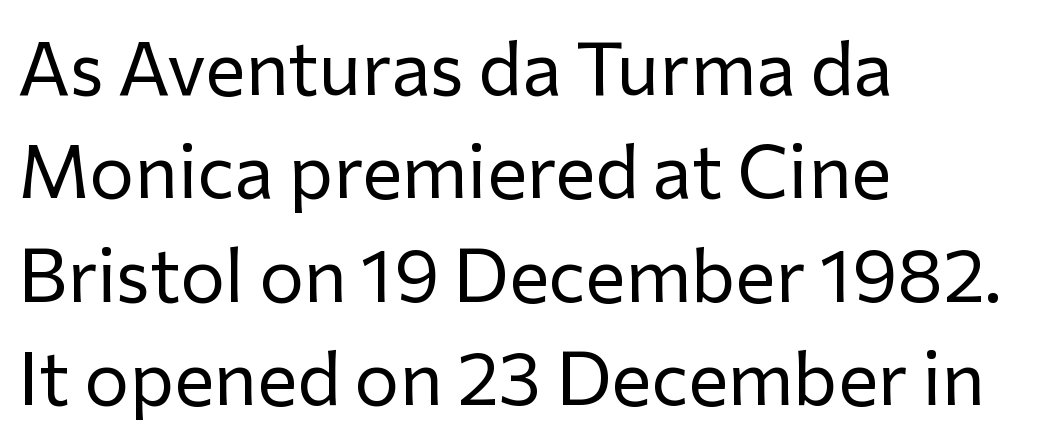
The image shows 75 px regular-weight sans-serif type, upright; set left-aligned, normal line spacing (1.38x), normal letter spacing, not underlined; low stroke contrast and a medium x-height.
